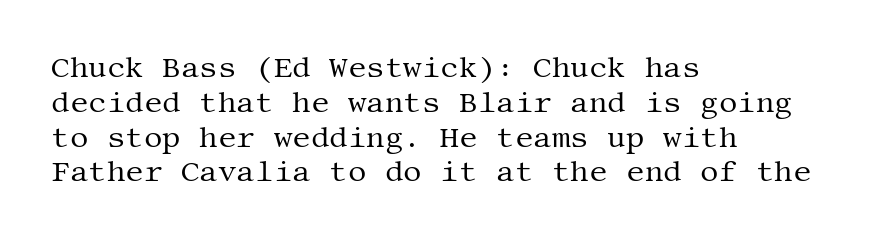
The image shows 29 px regular-weight serif type, upright; set left-aligned, line spacing 1.2x, normal letter spacing, not underlined; medium stroke contrast and a large x-height.
